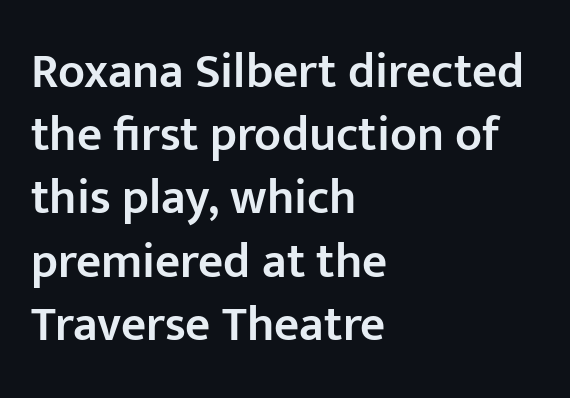
How heavy is the stroke? Medium-heavy — a semibold, shy of bold. Typeset ragged right — the left edge is the straight one. Each new line begins a customary step beneath the previous one. Every stem runs plumb, perpendicular to the baseline. Rule under the text: the space is simply empty.
